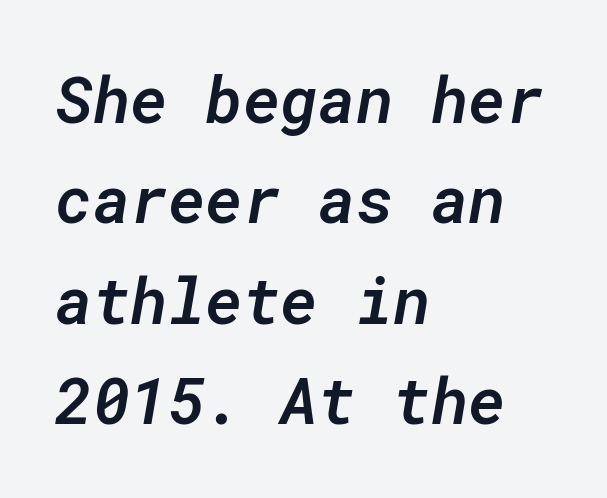
Is the block centered? No — it sits flush against the left margin. Semibold letterforms, between regular and bold. Each letter, wide or thin by design, is forced into the same width here. The whole block is typeset with a tilt.
